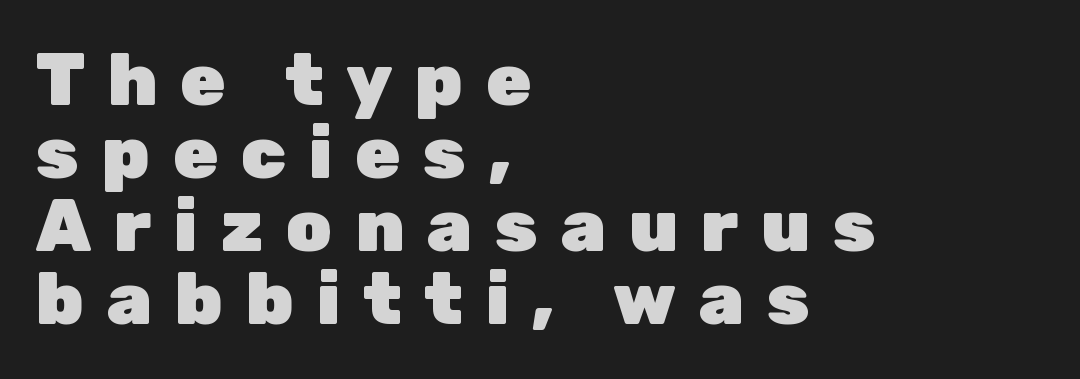
The image shows 73 px heavy sans-serif type, upright; set left-aligned, tight line spacing (1.0x), unusually wide letter spacing (+0.31 em), not underlined; low stroke contrast and a medium x-height.
